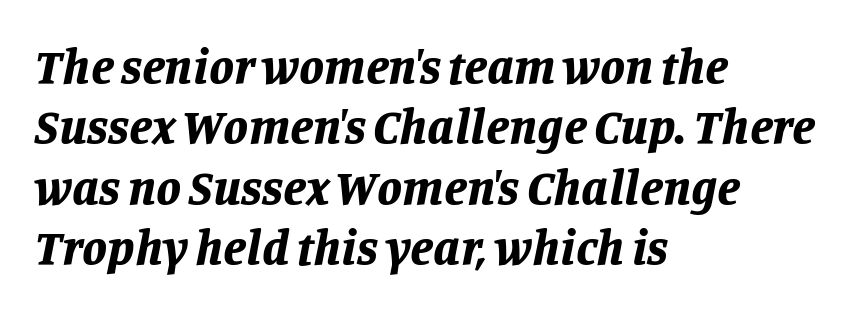
{"italic": "yes", "lean": "right", "slant_degrees": 11, "bold": "yes", "weight": "bold", "width": "normal", "stroke_contrast": "low", "x_height": "large", "monospaced": "no", "underline": "no", "align": "left", "line_spacing_ratio": 1.21, "letter_spacing": "normal", "letter_spacing_em": 0.0, "glyph_px": 50}
